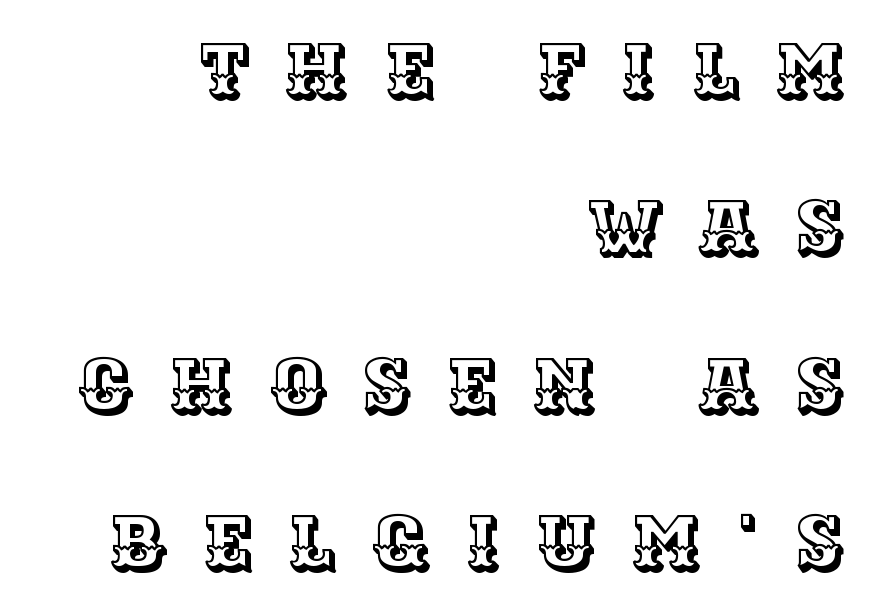
The image shows 76 px text type, upright; set right-aligned, loose line spacing (2.07x), unusually wide letter spacing (+0.47 em), not underlined; a large x-height.
